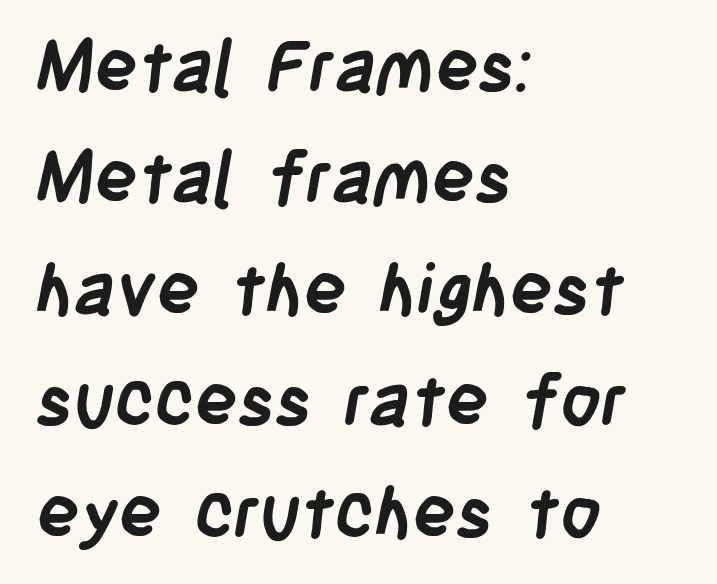
The strip under each line holds only bare page. This sample uses a sans-serif face. Leading: standard. Does the copy run flush right? No — it runs flush left. The glyphs have the mass of a bold cut.
